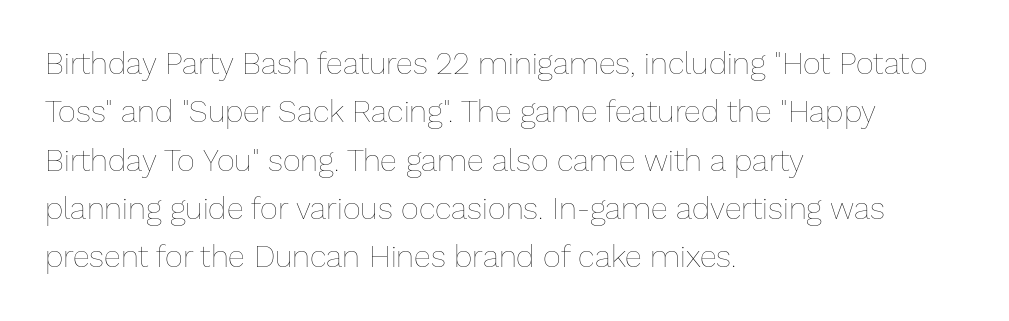
{"italic": "no", "bold": "no", "weight": "thin", "width": "normal", "stroke_contrast": "low", "x_height": "medium", "monospaced": "no", "underline": "no", "align": "left", "line_spacing": "normal", "line_spacing_ratio": 1.56, "letter_spacing": "normal", "letter_spacing_em": 0.0, "glyph_px": 31}
